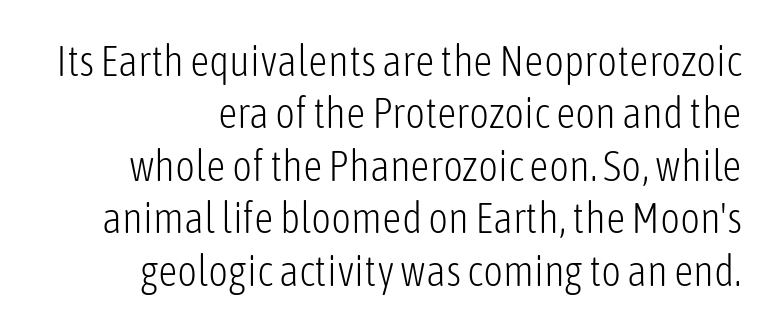
{"serif": "no", "italic": "no", "bold": "no", "weight": "light", "width": "condensed", "stroke_contrast": "low", "x_height": "medium", "monospaced": "no", "underline": "no", "line_spacing_ratio": 1.22, "letter_spacing": "normal", "letter_spacing_em": 0.0, "glyph_px": 43}
